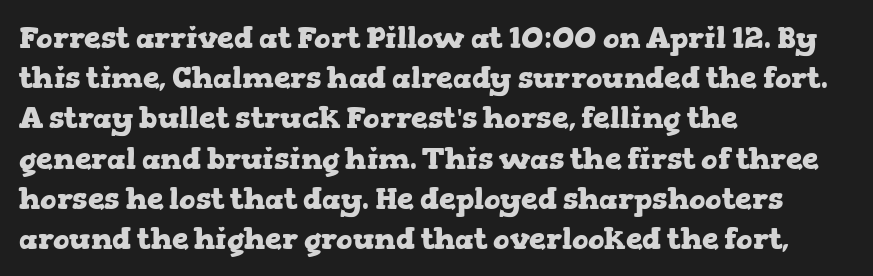
{"serif": "yes", "italic": "no", "bold": "yes", "weight": "heavy", "width": "wide", "stroke_contrast": "low", "x_height": "medium", "monospaced": "no", "underline": "no", "align": "left", "line_spacing": "normal", "line_spacing_ratio": 1.34, "letter_spacing": "normal", "letter_spacing_em": 0.0, "glyph_px": 30}
